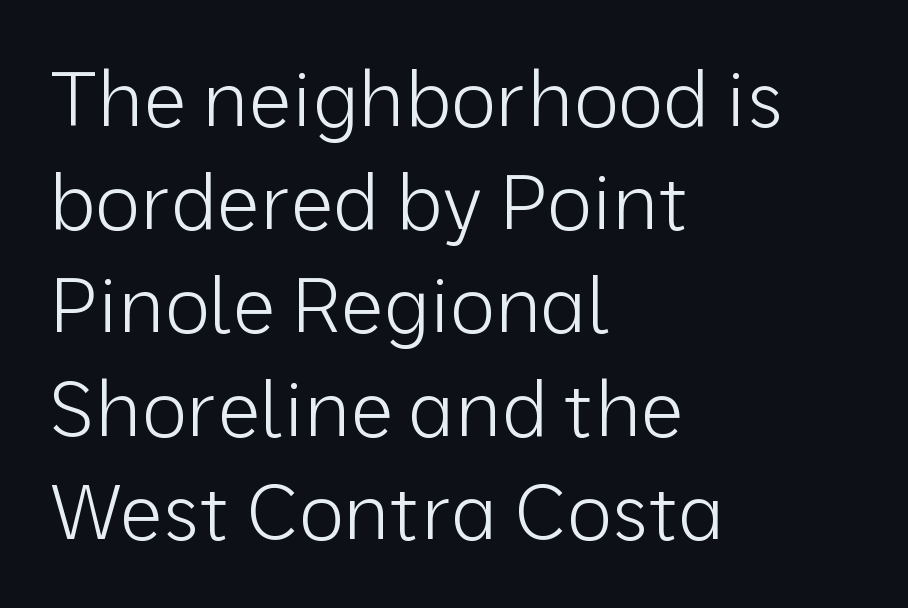
{"serif": "no", "italic": "no", "bold": "no", "weight": "light", "width": "normal", "stroke_contrast": "low", "x_height": "medium", "monospaced": "no", "underline": "no", "align": "left", "line_spacing": "normal", "line_spacing_ratio": 1.34, "letter_spacing": "normal", "letter_spacing_em": 0.0, "glyph_px": 77}
